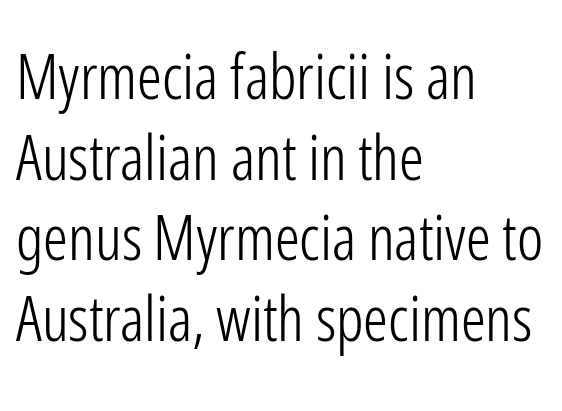
{"serif": "no", "italic": "no", "bold": "no", "weight": "light", "width": "condensed", "stroke_contrast": "low", "x_height": "medium", "monospaced": "no", "underline": "no", "align": "left", "line_spacing": "normal", "line_spacing_ratio": 1.3, "letter_spacing": "normal", "letter_spacing_em": 0.0, "glyph_px": 62}
